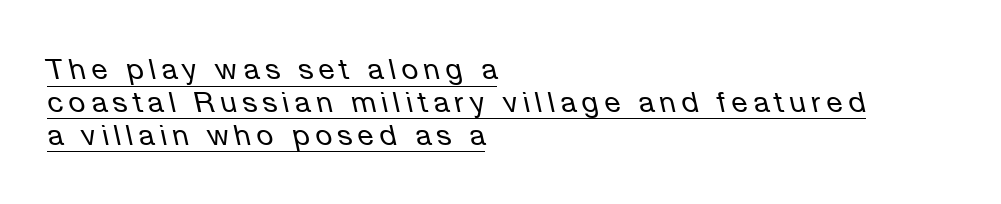
Q: Is the text bold? A: No.
Q: Is the text italic (slanted)? A: Yes, it leans left by about 12 degrees.
Q: Is the text underlined? A: Yes.
Q: How is the paragraph aligned? A: Left-aligned.
Q: Is the spacing between letters normal or unusually wide? A: Unusually wide.
Q: Is the spacing between lines tight, normal or loose? A: Tight.
Q: Width (condensed, normal, or wide)? A: Normal.
Q: Stroke contrast? A: Low.
Q: x-height? A: Medium.
Q: Monospaced? A: No.
